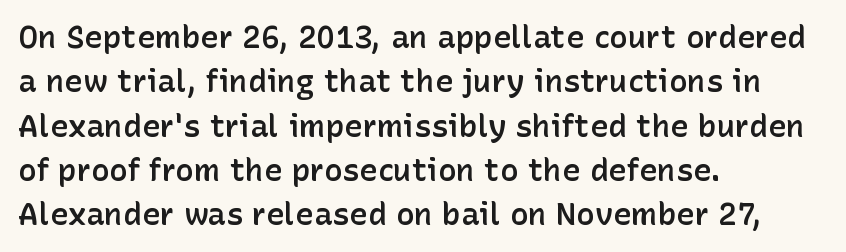
The passage shown is not underscored anywhere. How would I describe the line gaps? Plain and ordinary. These lines keep a tight, regular rhythm from letter to letter. The lettering holds an erect, upright posture throughout. A somewhat darkened texture: the type is semibold rather than bold.
